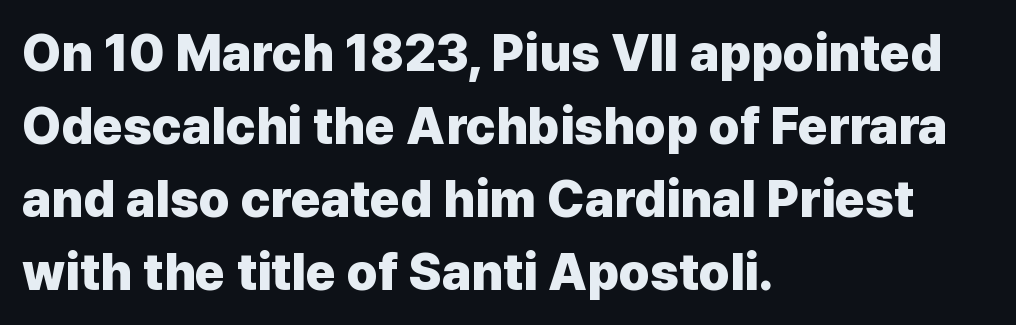
{"serif": "no", "italic": "no", "bold": "yes", "weight": "heavy", "width": "normal", "stroke_contrast": "low", "x_height": "medium", "monospaced": "no", "underline": "no", "align": "left", "line_spacing": "normal", "line_spacing_ratio": 1.43, "letter_spacing": "normal", "letter_spacing_em": 0.0, "glyph_px": 51}
